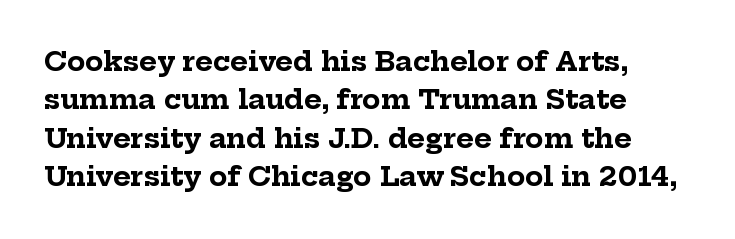
The image shows 27 px bold type, upright; set normal line spacing (1.42x), normal letter spacing, not underlined.
